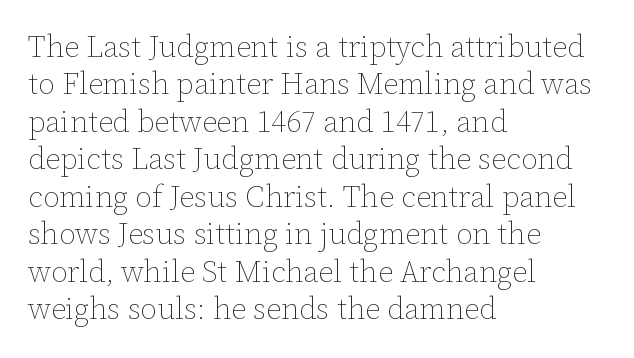
Q: Is the text bold? A: No.
Q: Is the text italic (slanted)? A: No, it is upright.
Q: Is the text underlined? A: No.
Q: How is the paragraph aligned? A: Left-aligned.
Q: Is the spacing between letters normal or unusually wide? A: Normal.
Q: Is the spacing between lines tight, normal or loose? A: Normal.
Q: Width (condensed, normal, or wide)? A: Normal.
Q: Stroke contrast? A: Low.
Q: x-height? A: Medium.
Q: Monospaced? A: No.
